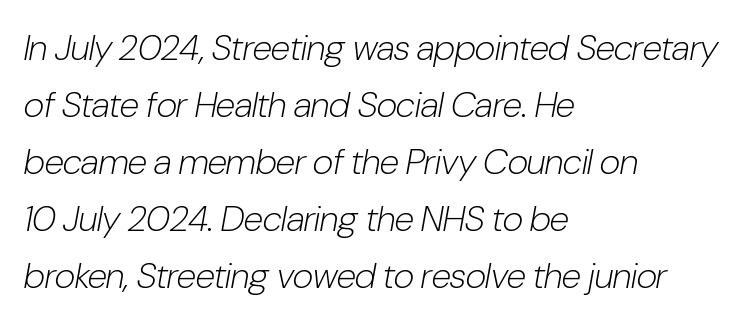
{"italic": "yes", "lean": "right", "slant_degrees": 10, "bold": "no", "weight": "light", "width": "condensed", "stroke_contrast": "low", "x_height": "medium", "monospaced": "no", "underline": "no", "align": "left", "line_spacing": "normal", "line_spacing_ratio": 1.58, "letter_spacing": "normal", "letter_spacing_em": 0.0, "glyph_px": 36}
